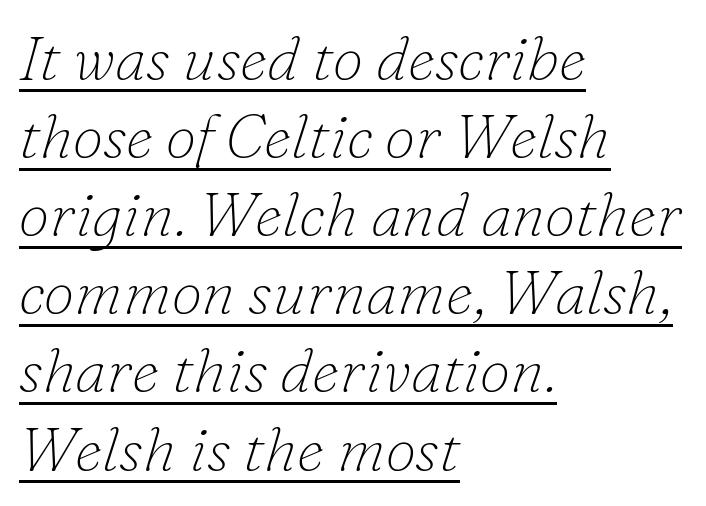
This sample has the flowing, uneven cadence of proportional lettering. The specimen includes a rule beneath the text block's lines. Observe the ordinary spacing: letters are neighbours, not strangers. The specimen reads as italic at a glance.
